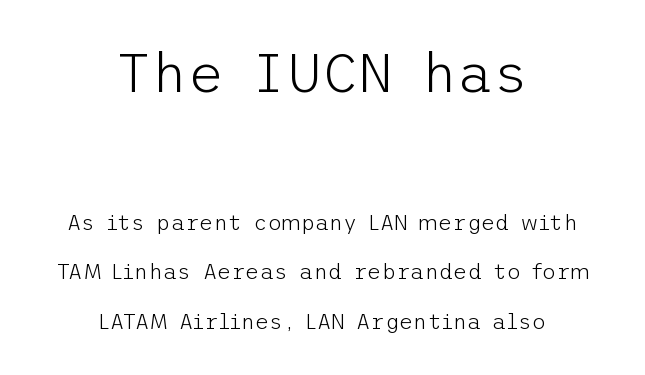
{"serif": "no", "italic": "no", "bold": "no", "weight": "light", "width": "normal", "stroke_contrast": "low", "x_height": "medium", "underline": "no", "align": "center", "line_spacing": "loose", "line_spacing_ratio": 2.25, "letter_spacing": "normal", "letter_spacing_em": 0.0, "larger_block": "first", "size_ratio": 2.5, "glyph_px": 55}
